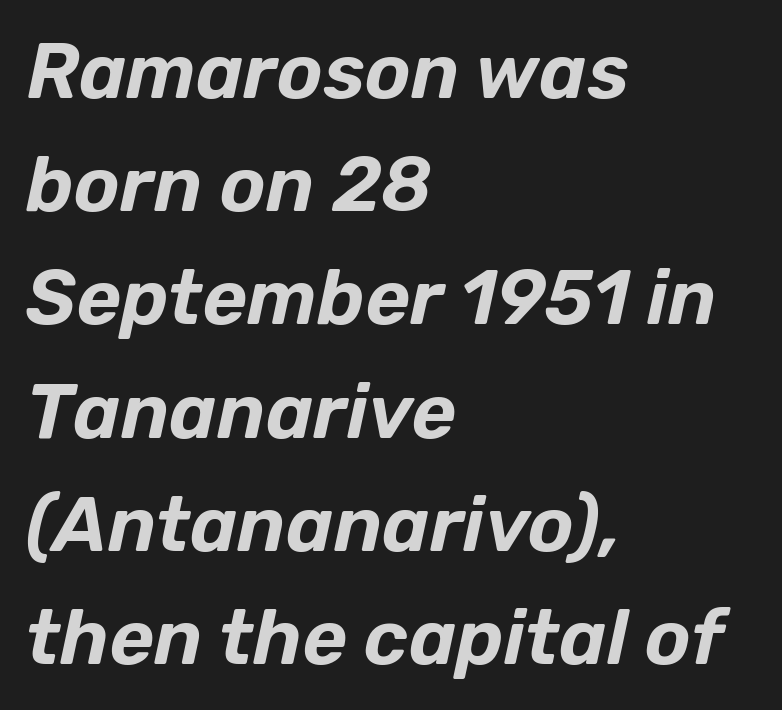
Q: Is the text italic (slanted)? A: Yes, it leans right by about 12 degrees.
Q: Is the text underlined? A: No.
Q: How is the paragraph aligned? A: Left-aligned.
Q: Is the spacing between letters normal or unusually wide? A: Normal.
Q: Is the spacing between lines tight, normal or loose? A: Normal.
Q: Width (condensed, normal, or wide)? A: Normal.
Q: Stroke contrast? A: Low.
Q: x-height? A: Medium.
Q: Monospaced? A: No.
